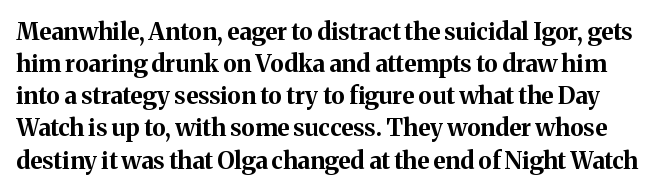
Q: Is the text bold? A: Yes.
Q: Is the text italic (slanted)? A: No, it is upright.
Q: Is the text underlined? A: No.
Q: Is the spacing between letters normal or unusually wide? A: Normal.
Q: Is the spacing between lines tight, normal or loose? A: Normal.
